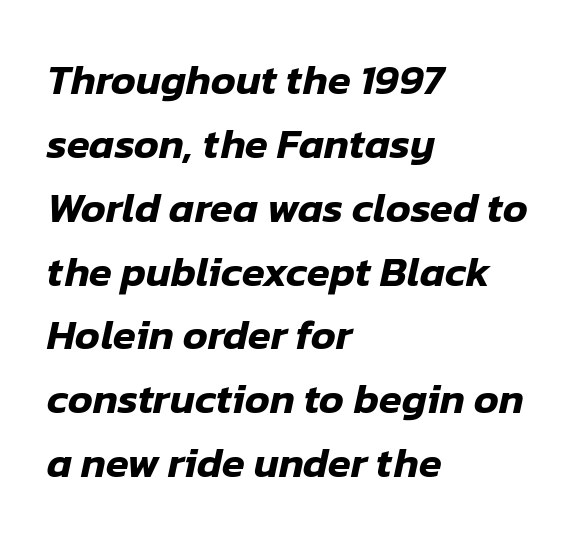
{"italic": "yes", "lean": "right", "slant_degrees": 12, "width": "normal", "stroke_contrast": "low", "x_height": "medium", "monospaced": "no", "underline": "no", "align": "left", "line_spacing": "normal", "line_spacing_ratio": 1.52, "letter_spacing": "normal", "letter_spacing_em": 0.0, "glyph_px": 42}
